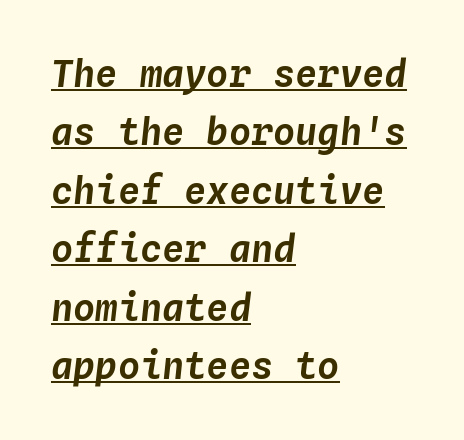
Note the uniform advance width — an 'i' takes as much space as an 'm'. Visually the block forms a straight wall on the left and a jagged coastline on the right. The rendering keeps characters at their native spacing. Evenly set lines give the paragraph a standard silhouette.
